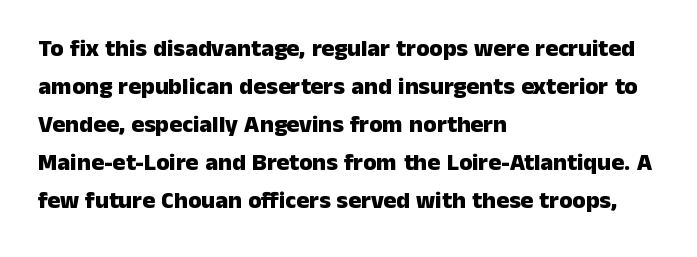
{"italic": "no", "bold": "yes", "underline": "no", "align": "left", "line_spacing": "normal", "line_spacing_ratio": 1.58, "letter_spacing": "normal", "letter_spacing_em": 0.0, "glyph_px": 24}
